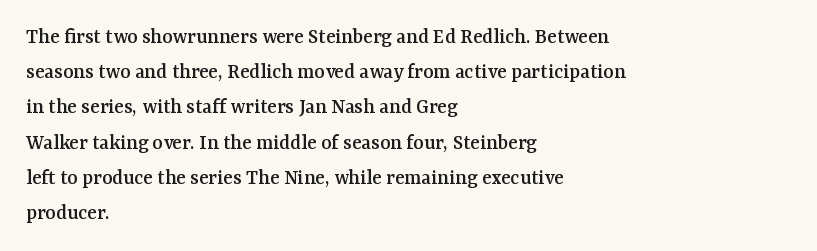
The image shows 22 px text type, upright; set left-aligned, normal line spacing (1.6x), normal letter spacing, not underlined.
